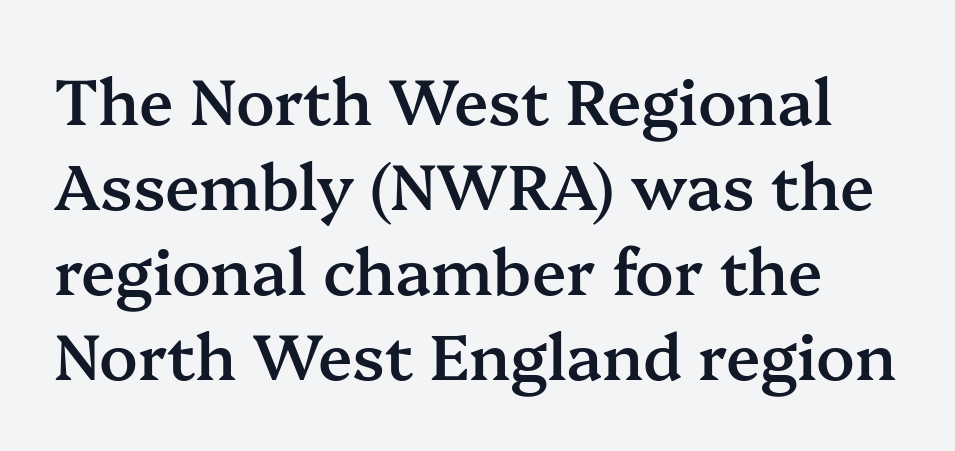
{"serif": "yes", "italic": "no", "bold": "semi", "weight": "semibold", "width": "normal", "stroke_contrast": "medium", "x_height": "medium", "monospaced": "no", "underline": "no", "line_spacing": "normal", "line_spacing_ratio": 1.35, "letter_spacing": "normal", "letter_spacing_em": 0.0, "glyph_px": 63}
